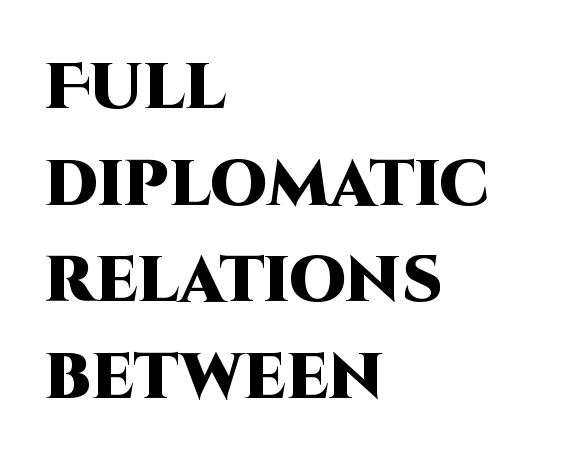
Q: Is the text bold? A: Yes.
Q: Is the text italic (slanted)? A: No, it is upright.
Q: Is the typeface a serif or a sans-serif typeface? A: Sans-serif.
Q: Is the text underlined? A: No.
Q: How is the paragraph aligned? A: Left-aligned.
Q: Is the spacing between letters normal or unusually wide? A: Normal.
Q: Is the spacing between lines tight, normal or loose? A: Normal.
Q: Width (condensed, normal, or wide)? A: Normal.
Q: Stroke contrast? A: High.
Q: x-height? A: Large.
Q: Monospaced? A: No.
